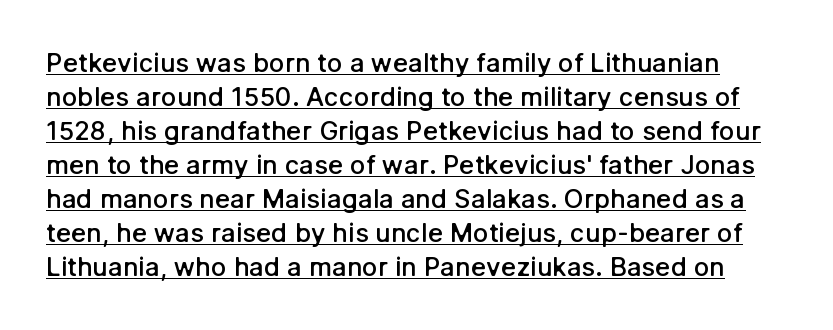
{"italic": "no", "bold": "semi", "underline": "yes", "line_spacing": "normal", "line_spacing_ratio": 1.31, "letter_spacing": "normal", "letter_spacing_em": 0.0, "glyph_px": 26}
